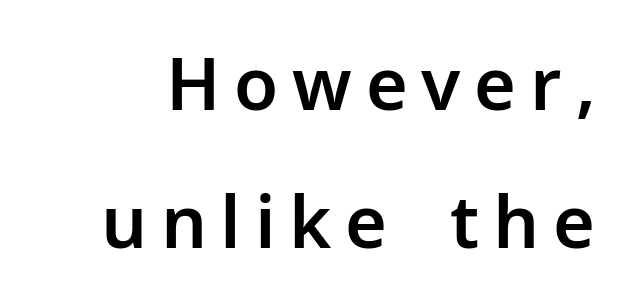
Q: Is the text italic (slanted)? A: No, it is upright.
Q: Is the typeface a serif or a sans-serif typeface? A: Sans-serif.
Q: Is the text underlined? A: No.
Q: Is the spacing between lines tight, normal or loose? A: Loose.
Q: Width (condensed, normal, or wide)? A: Normal.
Q: Stroke contrast? A: Low.
Q: x-height? A: Medium.
Q: Monospaced? A: No.
